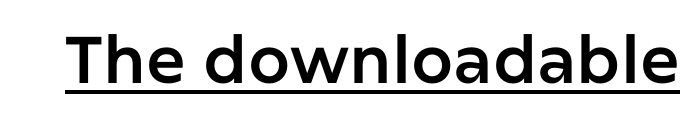
{"serif": "no", "italic": "no", "width": "normal", "stroke_contrast": "low", "x_height": "medium", "monospaced": "no", "underline": "yes", "letter_spacing": "normal", "letter_spacing_em": 0.0, "glyph_px": 66}
